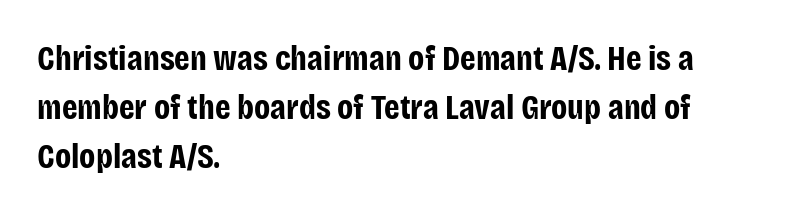
Q: Is the text bold? A: Yes.
Q: Is the text italic (slanted)? A: No, it is upright.
Q: Is the typeface a serif or a sans-serif typeface? A: Sans-serif.
Q: Is the text underlined? A: No.
Q: How is the paragraph aligned? A: Left-aligned.
Q: Is the spacing between letters normal or unusually wide? A: Normal.
Q: Is the spacing between lines tight, normal or loose? A: Normal.
Q: Width (condensed, normal, or wide)? A: Condensed.
Q: Stroke contrast? A: Low.
Q: x-height? A: Large.
Q: Monospaced? A: No.
